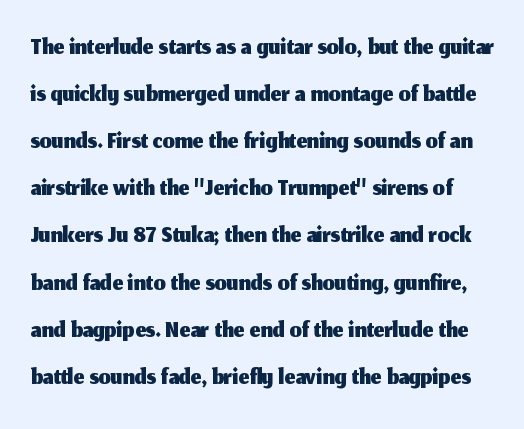
{"serif": "no", "italic": "no", "width": "normal", "stroke_contrast": "medium", "x_height": "medium", "monospaced": "no", "underline": "no", "line_spacing_ratio": 1.24, "letter_spacing": "normal", "letter_spacing_em": 0.0, "glyph_px": 38}
